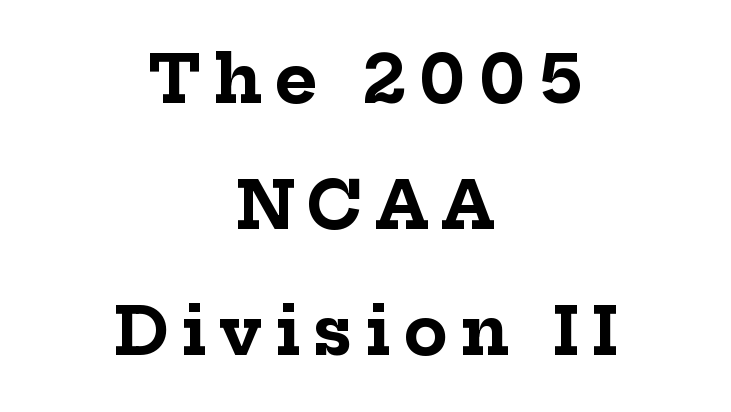
In terms of letterspacing, this is a distinctly airy, spread setting. The space between consecutive lines is lavish. Is the type bold? Yes — the strokes are clearly thick and heavy. Examine the stroke ends and you'll spot serifs. Posture: vertical.
